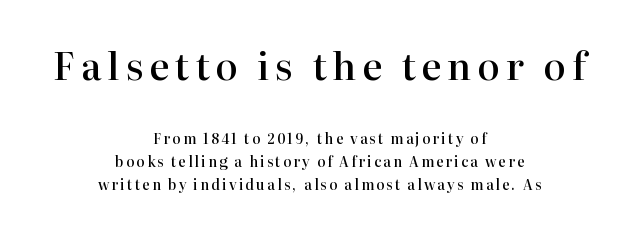
{"serif": "yes", "italic": "no", "bold": "semi", "weight": "semibold", "width": "normal", "stroke_contrast": "high", "x_height": "medium", "monospaced": "no", "underline": "no", "align": "center", "line_spacing": "normal", "line_spacing_ratio": 1.63, "larger_block": "first", "size_ratio": 2.71, "glyph_px": 38}
